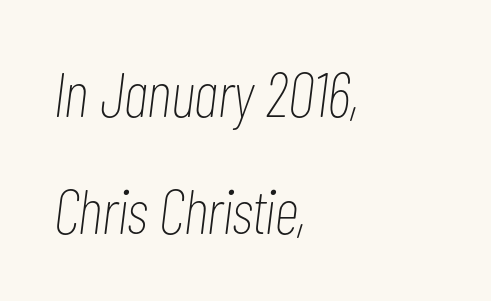
Q: Is the text bold? A: No.
Q: Is the text italic (slanted)? A: Yes, it leans right by about 7 degrees.
Q: Is the text underlined? A: No.
Q: How is the paragraph aligned? A: Left-aligned.
Q: Is the spacing between letters normal or unusually wide? A: Normal.
Q: Width (condensed, normal, or wide)? A: Condensed.
Q: Stroke contrast? A: Low.
Q: x-height? A: Medium.
Q: Monospaced? A: No.
